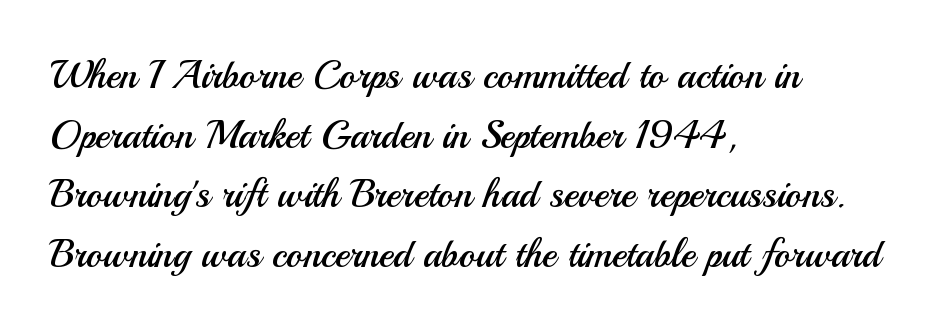
The image shows 39 px regular-weight sans-serif type; set left-aligned, normal line spacing (1.53x), normal letter spacing, not underlined; medium stroke contrast and a small x-height.
